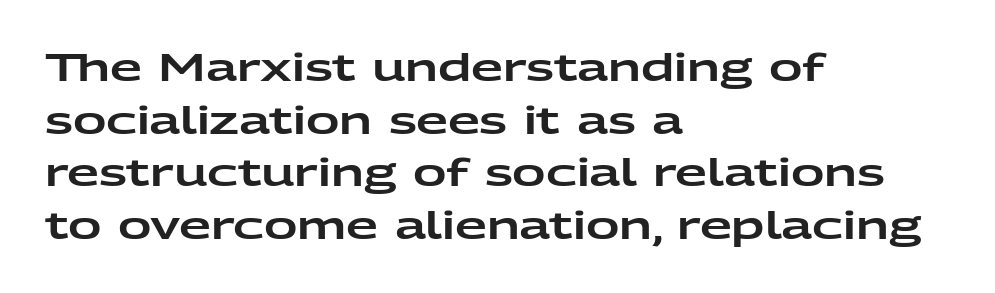
Q: Is the text italic (slanted)? A: No, it is upright.
Q: Is the typeface a serif or a sans-serif typeface? A: Sans-serif.
Q: Is the text underlined? A: No.
Q: How is the paragraph aligned? A: Left-aligned.
Q: Is the spacing between letters normal or unusually wide? A: Normal.
Q: Is the spacing between lines tight, normal or loose? A: Normal.
Q: Width (condensed, normal, or wide)? A: Wide.
Q: Stroke contrast? A: Low.
Q: x-height? A: Medium.
Q: Monospaced? A: No.
